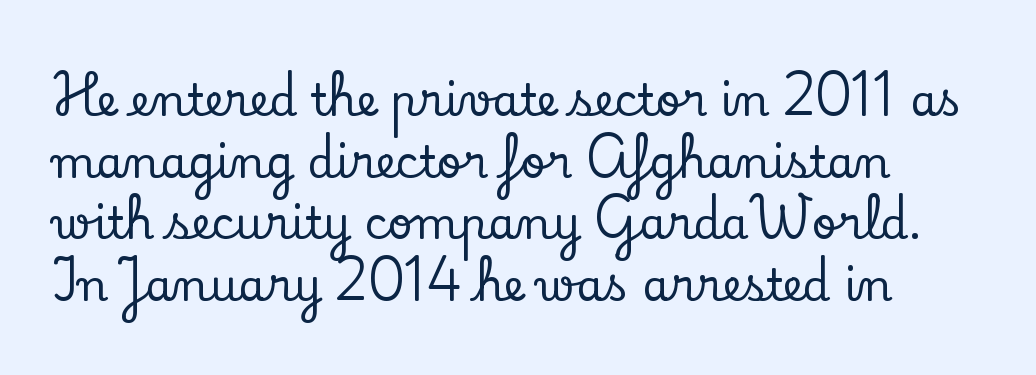
Q: Is the text italic (slanted)? A: No, it is upright.
Q: Is the typeface a serif or a sans-serif typeface? A: Serif.
Q: Is the text underlined? A: No.
Q: How is the paragraph aligned? A: Left-aligned.
Q: Is the spacing between letters normal or unusually wide? A: Normal.
Q: Is the spacing between lines tight, normal or loose? A: Normal.
Q: Width (condensed, normal, or wide)? A: Normal.
Q: Stroke contrast? A: Low.
Q: x-height? A: Small.
Q: Monospaced? A: No.
